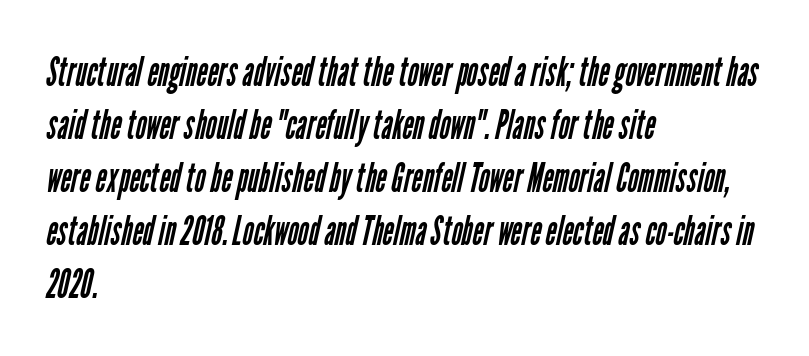
The image shows 42 px regular-weight, condensed sans-serif type; set left-aligned, normal line spacing (1.26x), normal letter spacing, not underlined; low stroke contrast and a medium x-height.
